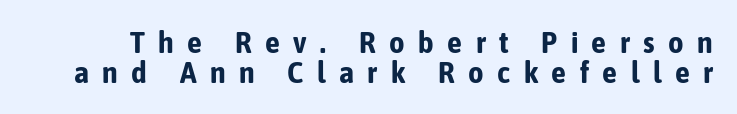
The image shows 30 px bold, condensed sans-serif type, upright; set tight line spacing (1.0x), unusually wide letter spacing (+0.45 em), not underlined; low stroke contrast and a medium x-height.
